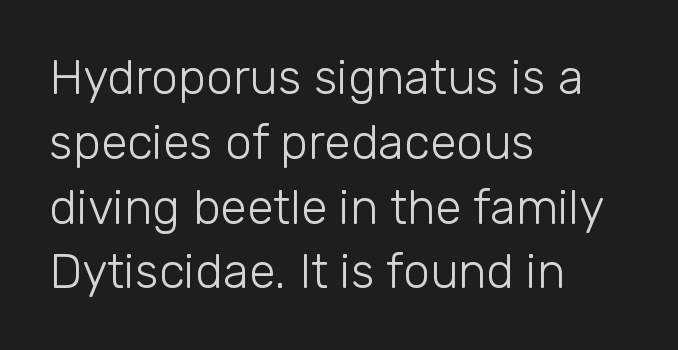
Q: Is the text bold? A: No.
Q: Is the text italic (slanted)? A: No, it is upright.
Q: Is the typeface a serif or a sans-serif typeface? A: Sans-serif.
Q: Is the text underlined? A: No.
Q: How is the paragraph aligned? A: Left-aligned.
Q: Is the spacing between letters normal or unusually wide? A: Normal.
Q: Is the spacing between lines tight, normal or loose? A: Normal.
Q: Width (condensed, normal, or wide)? A: Normal.
Q: Stroke contrast? A: Low.
Q: x-height? A: Medium.
Q: Monospaced? A: No.
